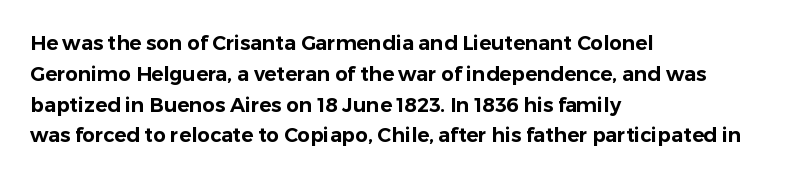
{"italic": "no", "underline": "no", "align": "left", "line_spacing": "normal", "line_spacing_ratio": 1.54, "letter_spacing": "normal", "letter_spacing_em": 0.0, "glyph_px": 20}
